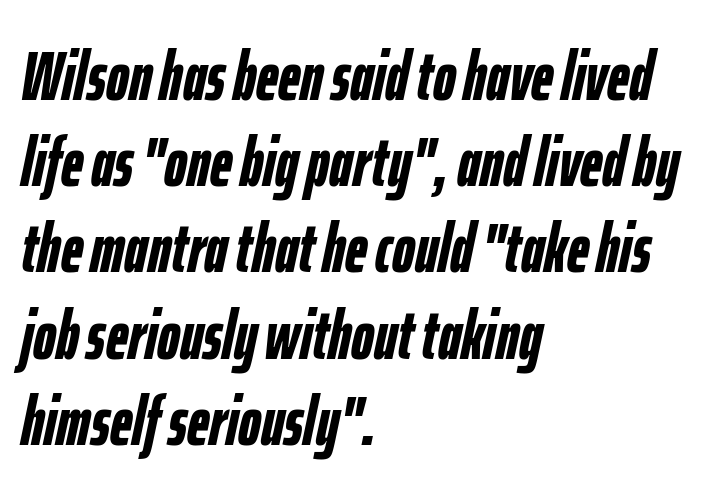
The paragraph has a hard left edge and a soft right edge. Character widths vary here, with narrow letters taking less room than wide ones. Is there much room between lines? A standard amount, neither cramped nor airy. Characters follow at the spacing the type designer built in. What weight is shown? A full bold with thick strokes.
